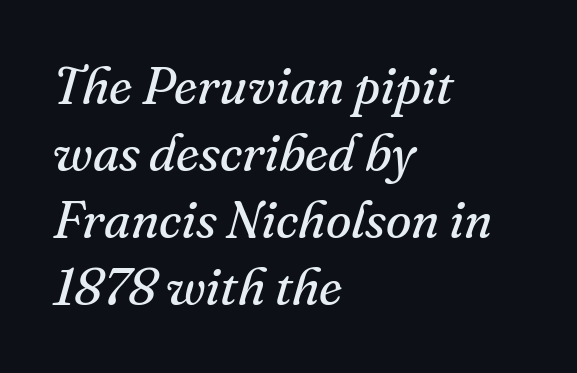
Q: Is the text bold? A: No.
Q: Is the text italic (slanted)? A: Yes, it leans right by about 16 degrees.
Q: Is the typeface a serif or a sans-serif typeface? A: Serif.
Q: Is the text underlined? A: No.
Q: How is the paragraph aligned? A: Left-aligned.
Q: Is the spacing between letters normal or unusually wide? A: Normal.
Q: Is the spacing between lines tight, normal or loose? A: Normal.
Q: Width (condensed, normal, or wide)? A: Normal.
Q: Stroke contrast? A: Medium.
Q: x-height? A: Small.
Q: Monospaced? A: No.
